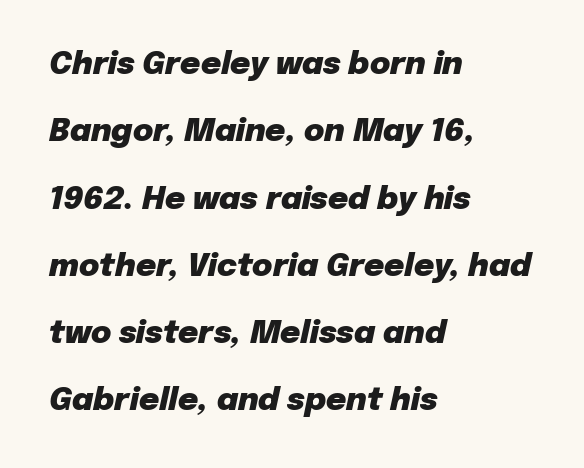
{"italic": "yes", "lean": "right", "slant_degrees": 12, "bold": "yes", "weight": "heavy", "width": "normal", "stroke_contrast": "low", "x_height": "medium", "monospaced": "no", "underline": "no", "align": "left", "line_spacing": "loose", "line_spacing_ratio": 2.17, "letter_spacing": "normal", "letter_spacing_em": 0.0, "glyph_px": 31}
